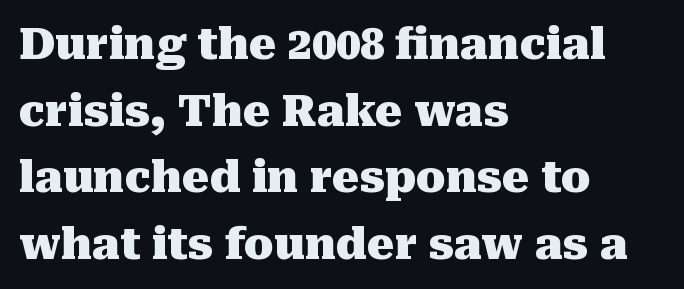
{"serif": "yes", "italic": "no", "bold": "yes", "weight": "heavy", "width": "normal", "stroke_contrast": "medium", "x_height": "medium", "monospaced": "no", "underline": "no", "align": "left", "line_spacing": "normal", "line_spacing_ratio": 1.55, "letter_spacing": "normal", "letter_spacing_em": 0.0, "glyph_px": 43}
